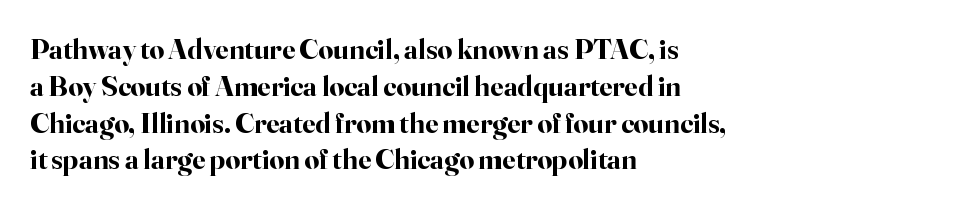
{"serif": "yes", "italic": "no", "bold": "yes", "weight": "bold", "width": "normal", "stroke_contrast": "high", "x_height": "small", "monospaced": "no", "underline": "no", "align": "left", "line_spacing": "normal", "line_spacing_ratio": 1.27, "letter_spacing": "normal", "letter_spacing_em": 0.0, "glyph_px": 29}
